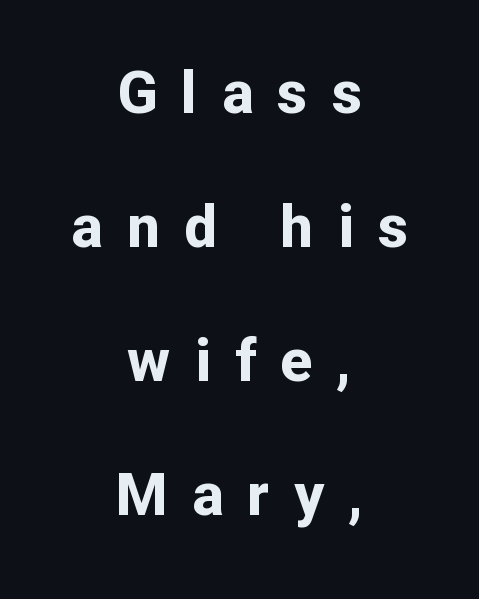
The image shows 59 px bold sans-serif type, upright; set centered, loose line spacing (2.27x), unusually wide letter spacing (+0.41 em), not underlined; low stroke contrast and a medium x-height.
